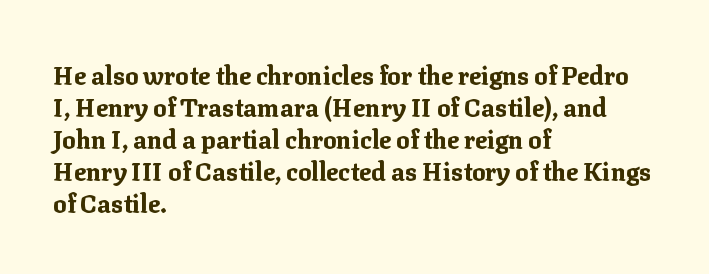
Q: Is the text bold? A: Yes.
Q: Is the text italic (slanted)? A: No, it is upright.
Q: Is the text underlined? A: No.
Q: How is the paragraph aligned? A: Left-aligned.
Q: Is the spacing between letters normal or unusually wide? A: Normal.
Q: Is the spacing between lines tight, normal or loose? A: Normal.
